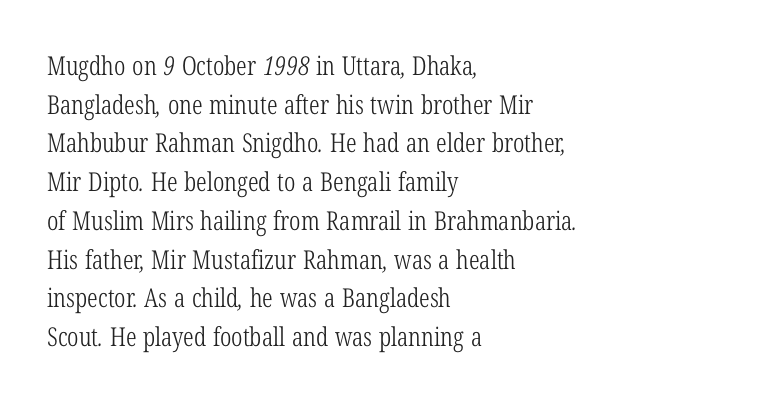
The passage shown stacks its lines at a standard gap. Underline: absent. The typesetter chose a ragged-right arrangement here. Weight class: somewhere from thin through regular.
